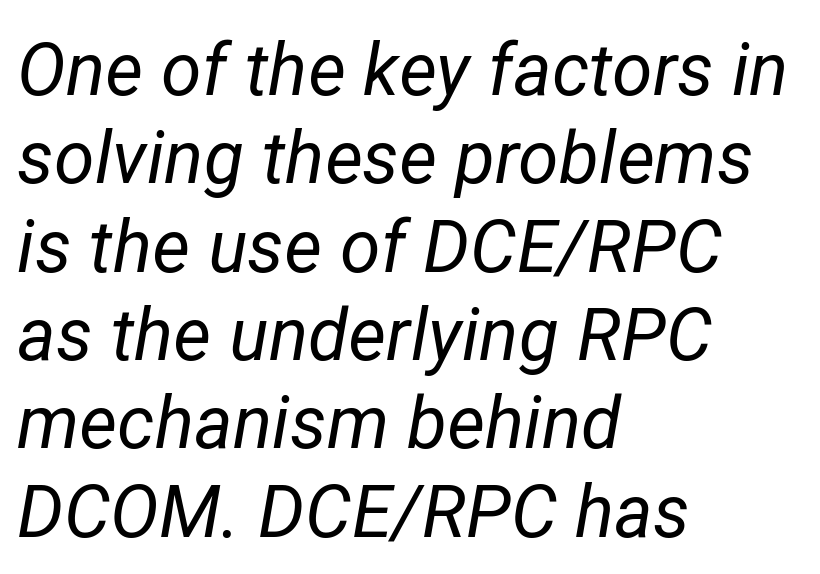
{"italic": "yes", "lean": "right", "slant_degrees": 12, "bold": "no", "weight": "regular", "width": "normal", "stroke_contrast": "low", "x_height": "medium", "monospaced": "no", "underline": "no", "align": "left", "line_spacing_ratio": 1.21, "letter_spacing": "normal", "letter_spacing_em": 0.0, "glyph_px": 73}
